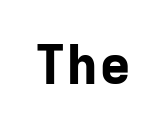
Q: Is the text bold? A: Yes.
Q: Is the text italic (slanted)? A: No, it is upright.
Q: Is the typeface a serif or a sans-serif typeface? A: Sans-serif.
Q: Is the text underlined? A: No.
Q: Is the spacing between letters normal or unusually wide? A: Normal.
Q: Width (condensed, normal, or wide)? A: Normal.
Q: Stroke contrast? A: Low.
Q: x-height? A: Medium.
Q: Monospaced? A: Yes.
